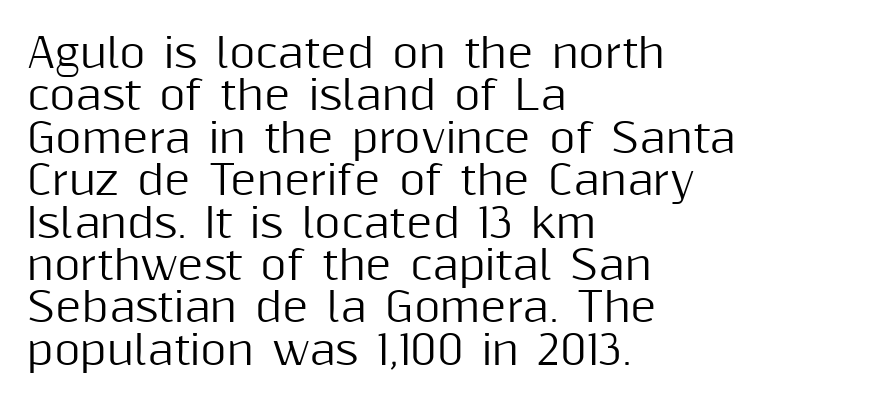
Q: Is the text italic (slanted)? A: No, it is upright.
Q: Is the typeface a serif or a sans-serif typeface? A: Sans-serif.
Q: Is the text underlined? A: No.
Q: How is the paragraph aligned? A: Left-aligned.
Q: Is the spacing between letters normal or unusually wide? A: Normal.
Q: Is the spacing between lines tight, normal or loose? A: Tight.
Q: Width (condensed, normal, or wide)? A: Normal.
Q: Stroke contrast? A: Medium.
Q: x-height? A: Medium.
Q: Monospaced? A: No.
